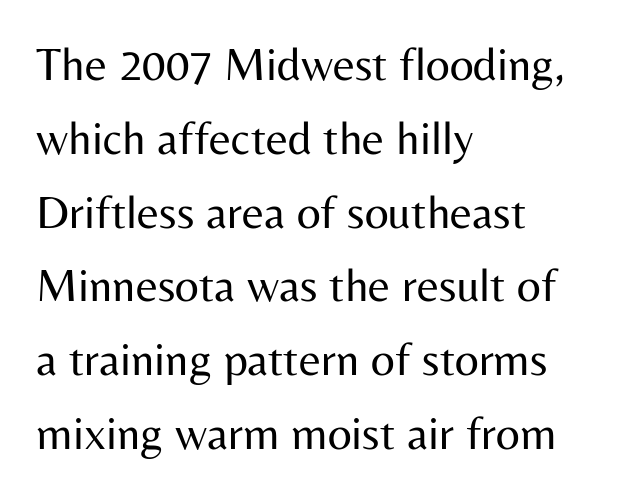
Every row of glyphs begins at an identical x-position on the left. The face looks like a standard text weight, possibly lighter. The passage shown is typed in a proportional face where columns would drift. In terms of letterform style, serifs are entirely absent. Vertical spacing — default. The zone under the glyphs is completely vacant.
